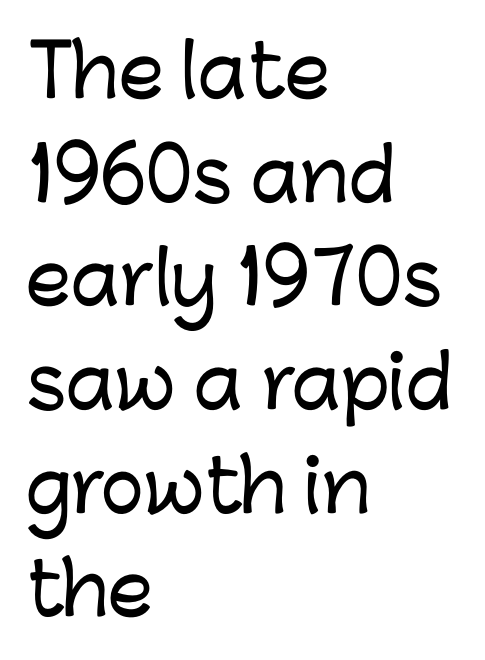
The image shows 72 px sans-serif type, upright; set left-aligned, normal line spacing (1.44x), normal letter spacing, not underlined; low stroke contrast and a medium x-height.
